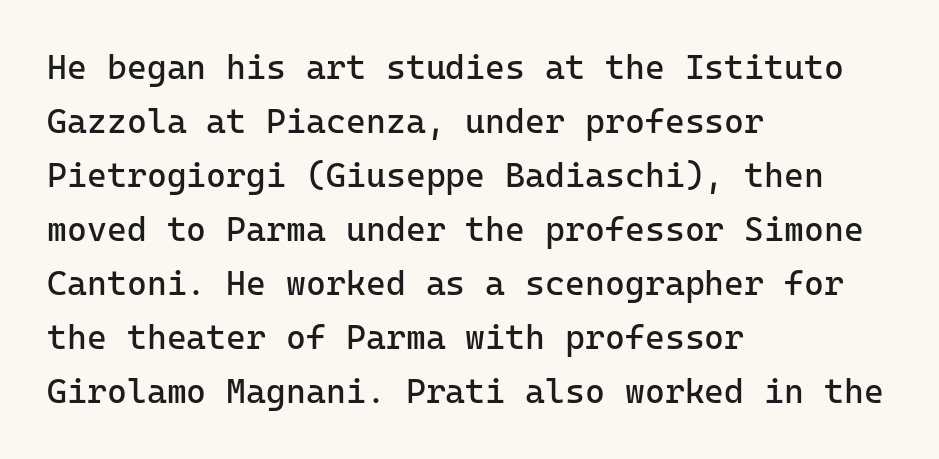
Q: Is the text bold? A: No.
Q: Is the text italic (slanted)? A: No, it is upright.
Q: Is the typeface a serif or a sans-serif typeface? A: Sans-serif.
Q: Is the text underlined? A: No.
Q: How is the paragraph aligned? A: Left-aligned.
Q: Is the spacing between letters normal or unusually wide? A: Normal.
Q: Is the spacing between lines tight, normal or loose? A: Normal.
Q: Width (condensed, normal, or wide)? A: Normal.
Q: Stroke contrast? A: Low.
Q: x-height? A: Medium.
Q: Monospaced? A: Yes.
